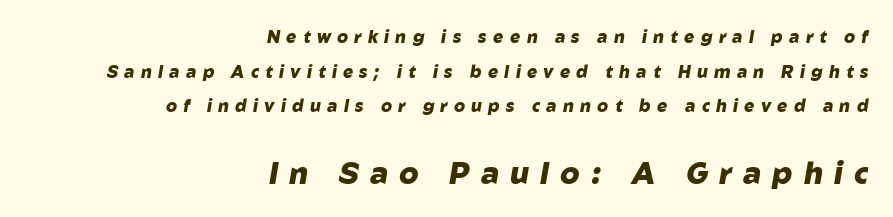
{"italic": "yes", "lean": "right", "slant_degrees": 10, "bold": "yes", "weight": "heavy", "width": "normal", "stroke_contrast": "low", "x_height": "medium", "monospaced": "no", "underline": "no", "align": "right", "line_spacing": "loose", "line_spacing_ratio": 2.03, "letter_spacing": "wide", "letter_spacing_em": 0.37, "larger_block": "second", "size_ratio": 1.76, "glyph_px": 30}
